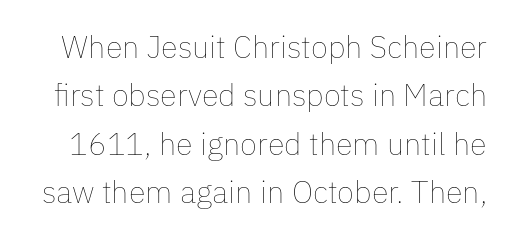
You could not count columns in this text — the font is proportionally spaced. Vertical stems look standard width or narrower in stroke. This sample uses plain, unmodified letter spacing. Does the lettering tilt? It doesn't — this is upright.
